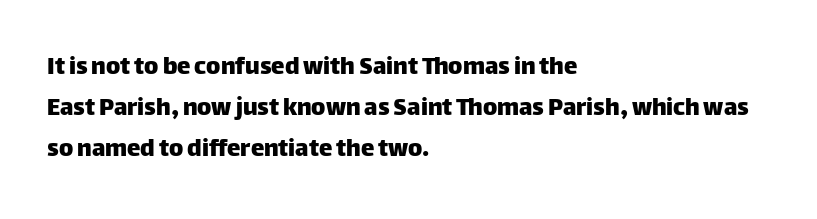
The image shows 27 px text type, upright; set left-aligned, normal line spacing (1.51x), normal letter spacing, not underlined.
